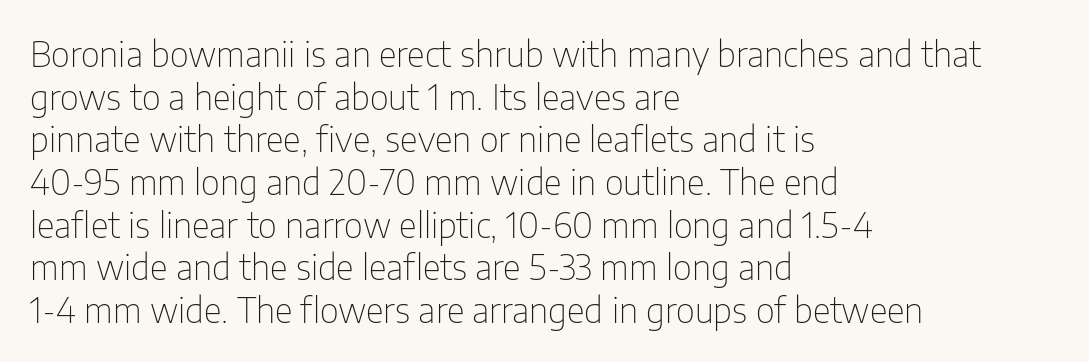
Heft: none added — not bold. Bare-footed words on every line. Notice how the passage keeps a crisp vertical edge on the left only. No feet cap the strokes, marking this as sans-serif type. This sample uses an upright cut, with every glyph sitting square on the baseline. Here the designer chose a conventional face with non-uniform glyph widths.
